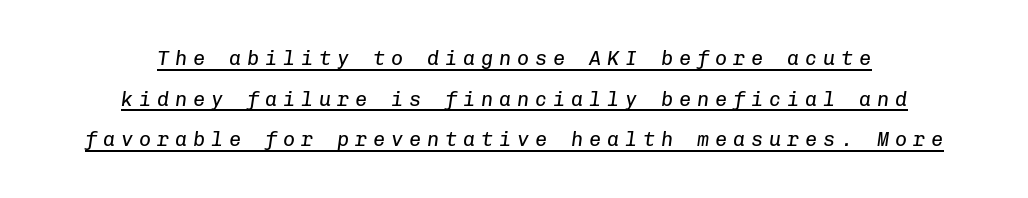
The image shows 20 px text type, italic (leaning right); set centered, loose line spacing (2.03x), unusually wide letter spacing (+0.3 em), underlined.
